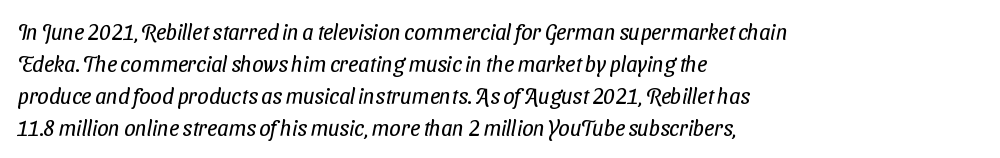
Students, observe: this is what conventionally led text looks like. Nobody touched the tracking dial on this one. Anything drawn beneath the words? Only blank space. A light-to-regular cut is what we see here. The setting favours the left margin, as ordinary paragraphs usually do.
